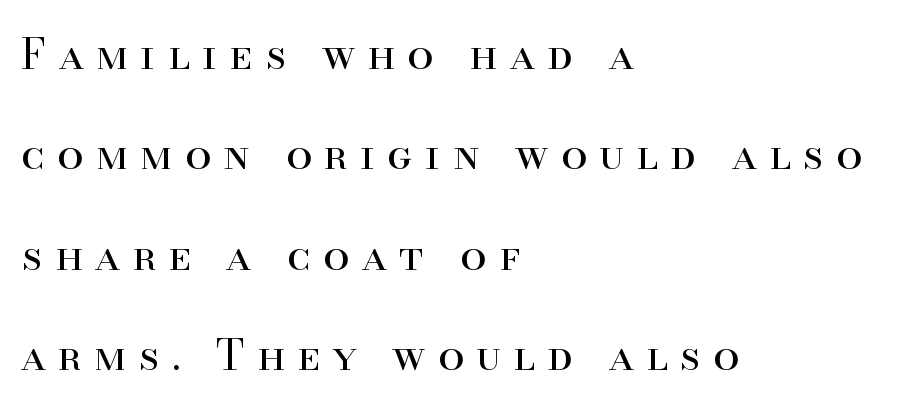
The letters are spread apart with noticeably loose tracking. Stem width sits at or under what a default text font uses. Spacing verdict: proportional, widths tailored to each character. The lettering stays uniformly vertical, giving the passage a roman look. Layout note: lines flush left. Summary of vertical rhythm: relaxed, with wide interline spacing.
